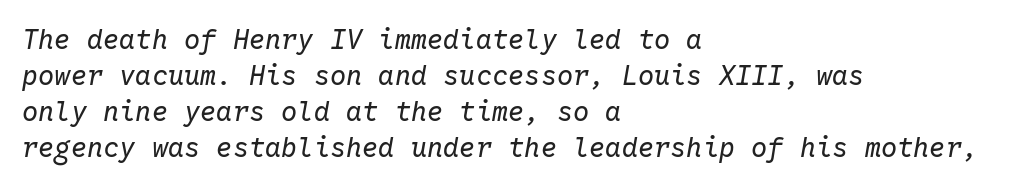
Anything drawn beneath the words? Only blank space. No heavy texture on the line: the type isn't bold. The letterforms sit shoulder to shoulder at normal distance. These lines are set flush left with a ragged right edge. These lines sit exactly where default settings would place them. Emphasis-style slanted type is in use.
